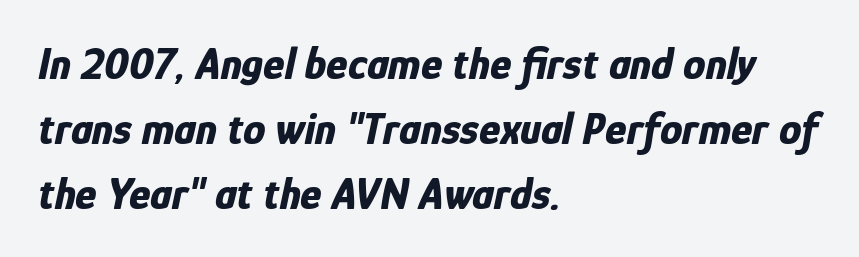
Q: Is the text bold? A: Yes.
Q: Is the text italic (slanted)? A: Yes, it leans right by about 12 degrees.
Q: Is the text underlined? A: No.
Q: How is the paragraph aligned? A: Left-aligned.
Q: Is the spacing between letters normal or unusually wide? A: Normal.
Q: Is the spacing between lines tight, normal or loose? A: Normal.
Q: Width (condensed, normal, or wide)? A: Condensed.
Q: Stroke contrast? A: Low.
Q: x-height? A: Medium.
Q: Monospaced? A: No.
